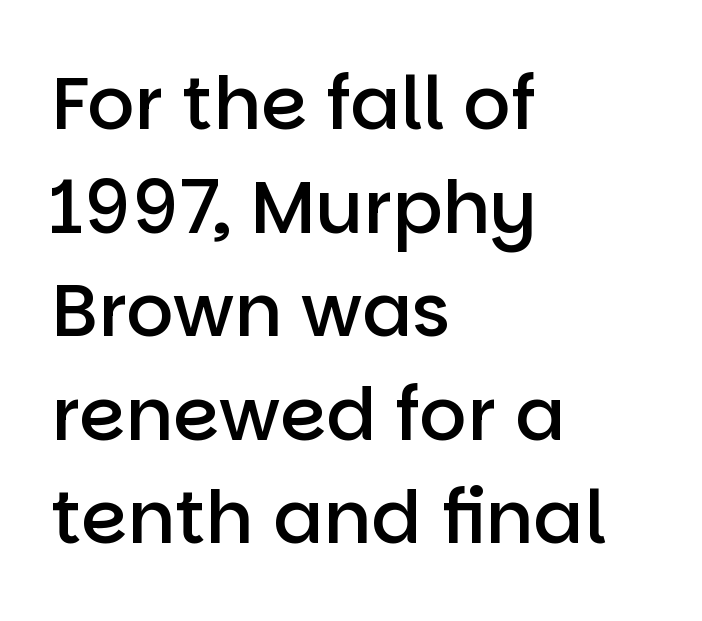
{"serif": "no", "italic": "no", "bold": "semi", "weight": "semibold", "width": "normal", "stroke_contrast": "low", "x_height": "large", "monospaced": "no", "underline": "no", "align": "left", "line_spacing": "normal", "line_spacing_ratio": 1.4, "letter_spacing": "normal", "letter_spacing_em": 0.0, "glyph_px": 74}
